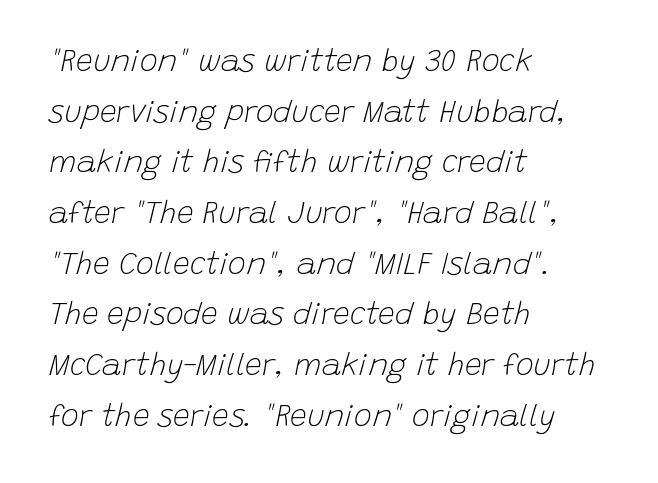
Q: Is the text bold? A: No.
Q: Is the text italic (slanted)? A: Yes, it leans right by about 15 degrees.
Q: Is the text underlined? A: No.
Q: How is the paragraph aligned? A: Left-aligned.
Q: Is the spacing between letters normal or unusually wide? A: Normal.
Q: Is the spacing between lines tight, normal or loose? A: Normal.
Q: Width (condensed, normal, or wide)? A: Normal.
Q: Stroke contrast? A: Low.
Q: x-height? A: Large.
Q: Monospaced? A: No.
